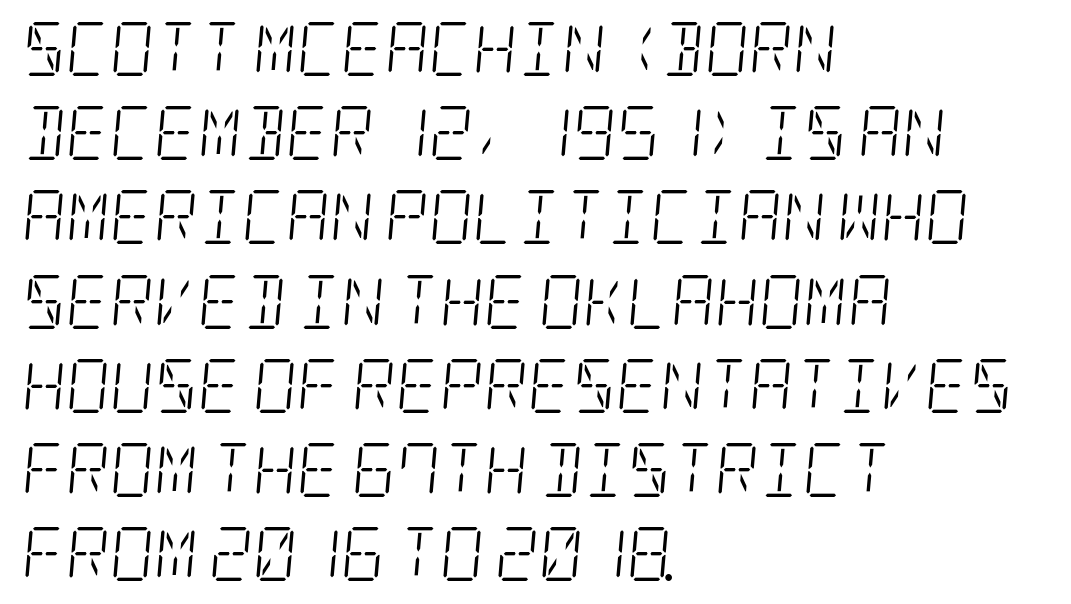
The image shows 54 px light, condensed serif type, italic (leaning right); set left-aligned, normal line spacing (1.56x), normal letter spacing, not underlined; low stroke contrast and a large x-height.
